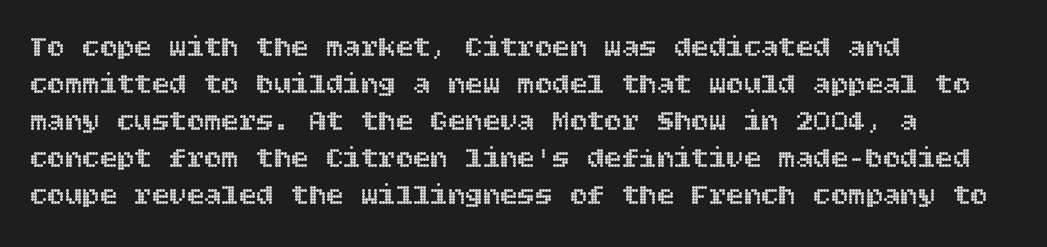
The image shows 29 px text type, upright; set left-aligned, normal line spacing (1.28x), normal letter spacing, not underlined; a large x-height.
